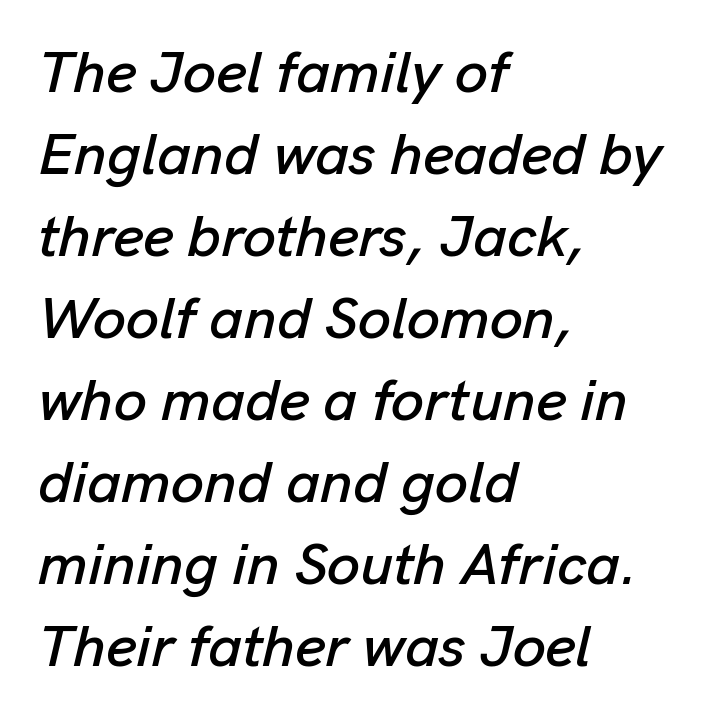
Q: Is the text italic (slanted)? A: Yes, it leans right by about 13 degrees.
Q: Is the text underlined? A: No.
Q: How is the paragraph aligned? A: Left-aligned.
Q: Is the spacing between letters normal or unusually wide? A: Normal.
Q: Is the spacing between lines tight, normal or loose? A: Normal.
Q: Width (condensed, normal, or wide)? A: Normal.
Q: Stroke contrast? A: Low.
Q: x-height? A: Medium.
Q: Monospaced? A: No.
